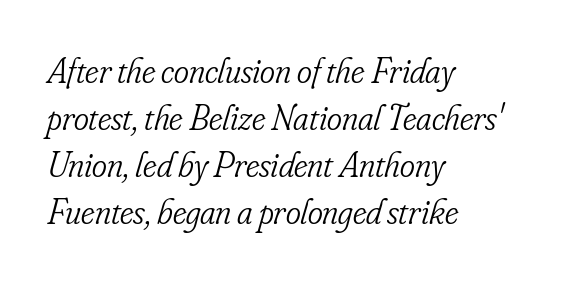
The image shows 36 px light, condensed serif type, italic (leaning right); set left-aligned, normal line spacing (1.31x), normal letter spacing, not underlined; low stroke contrast and a small x-height.
